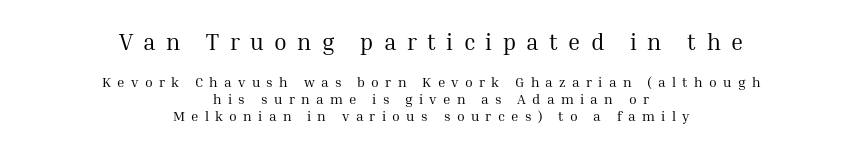
This layout puts the oversized block above and the modest block below. The type sits square on the baseline with zero lean. Centered paragraph, ragged on both sides. Here the glyphs are tracked loosely, breaking word shapes into spaced letters. Stems and bowls with no extra thickness — not bold.
